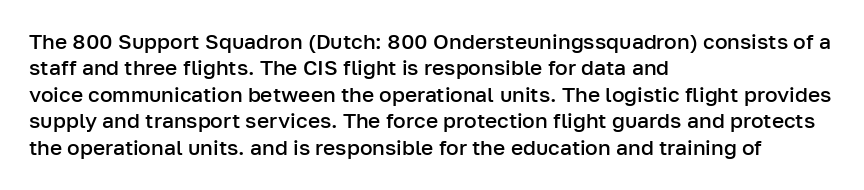
The image shows 21 px text type, upright; set left-aligned, normal line spacing (1.26x), normal letter spacing, not underlined.
